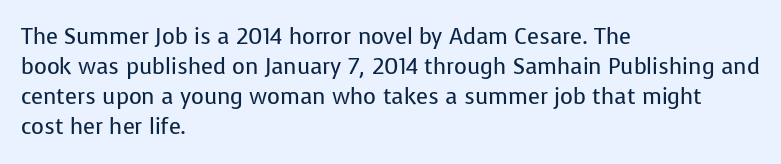
Q: Is the text bold? A: No.
Q: Is the text italic (slanted)? A: No, it is upright.
Q: Is the text underlined? A: No.
Q: How is the paragraph aligned? A: Left-aligned.
Q: Is the spacing between letters normal or unusually wide? A: Normal.
Q: Is the spacing between lines tight, normal or loose? A: Normal.
